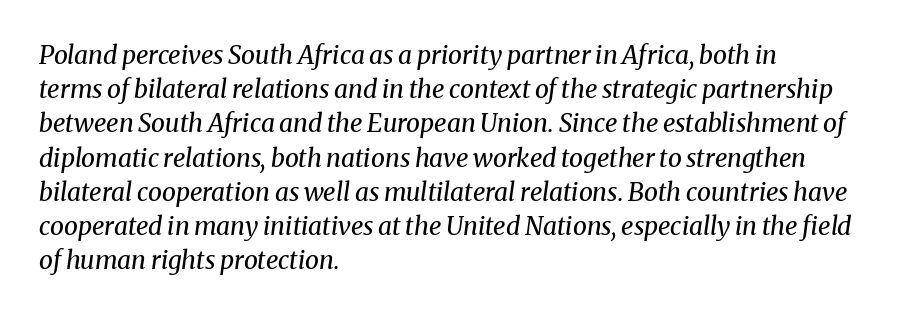
Q: Is the text bold? A: No.
Q: Is the text italic (slanted)? A: Yes, it leans right by about 8 degrees.
Q: Is the text underlined? A: No.
Q: How is the paragraph aligned? A: Left-aligned.
Q: Is the spacing between letters normal or unusually wide? A: Normal.
Q: Is the spacing between lines tight, normal or loose? A: Normal.
